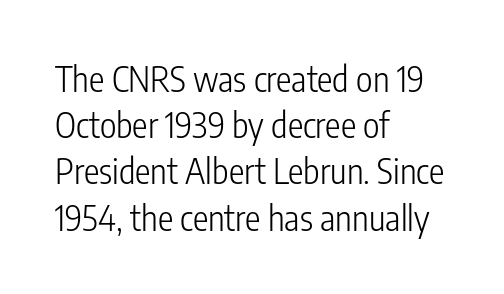
This reads as an unemphasized weight, regular at the heaviest. Underline: absent. Is the letter spacing exaggerated? No — it looks like the ordinary default. Layout note: lines flush left. Nope, not italic — everything's standing straight. Classification — sans serif.
